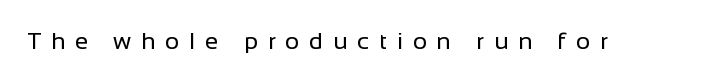
Q: Is the text bold? A: No.
Q: Is the text italic (slanted)? A: No, it is upright.
Q: Is the text underlined? A: No.
Q: Is the spacing between letters normal or unusually wide? A: Unusually wide.
